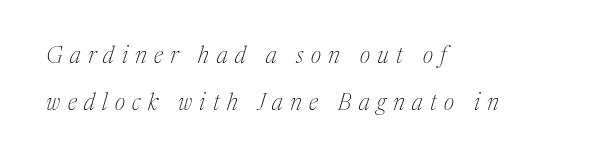
{"italic": "yes", "lean": "right", "slant_degrees": 17, "bold": "no", "underline": "no", "align": "left", "line_spacing": "loose", "line_spacing_ratio": 2.03, "letter_spacing": "wide", "letter_spacing_em": 0.32, "glyph_px": 23}
